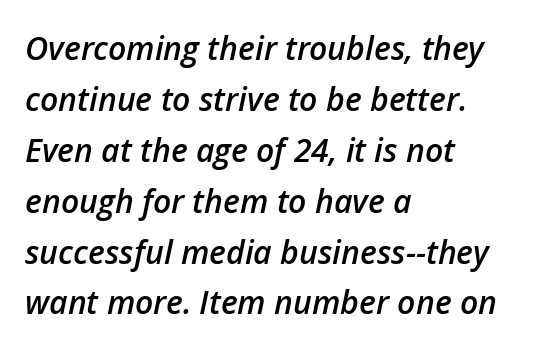
The image shows 32 px semibold type, italic (leaning right); set left-aligned, normal line spacing (1.59x), normal letter spacing, not underlined; low stroke contrast and a medium x-height.
